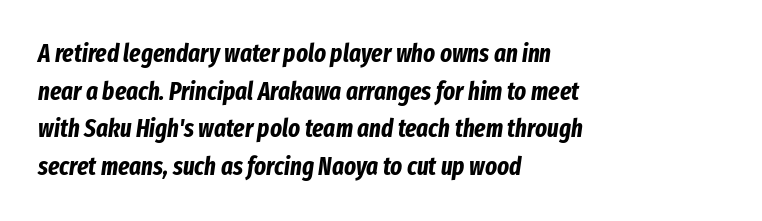
{"italic": "yes", "lean": "right", "slant_degrees": 8, "bold": "yes", "underline": "no", "align": "left", "line_spacing": "normal", "line_spacing_ratio": 1.51, "letter_spacing": "normal", "letter_spacing_em": 0.0, "glyph_px": 25}
